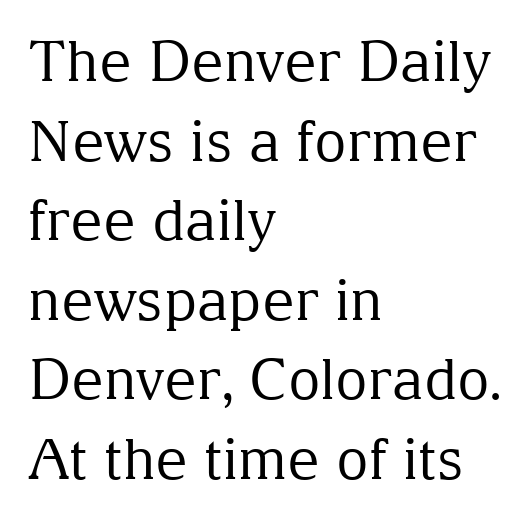
The leading is moderate, giving the passage an even texture. Posture: upright roman. One-word summary of the alignment: left. The letterforms sit shoulder to shoulder at normal distance. The letters advance in unequal steps, a hallmark of proportional type.
